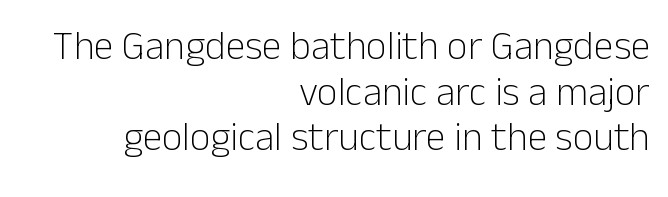
The image shows 40 px light sans-serif type, upright; set right-aligned, tight line spacing (1.14x), normal letter spacing, not underlined; low stroke contrast and a medium x-height.
